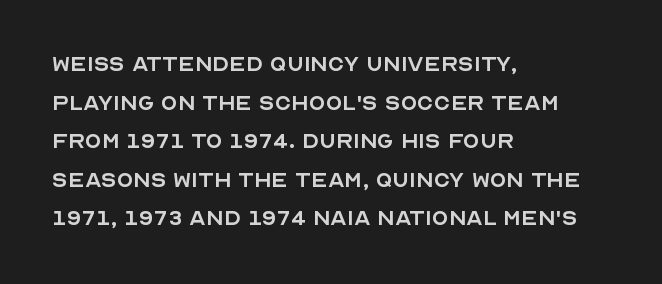
{"italic": "no", "bold": "no", "underline": "no", "align": "left", "line_spacing": "normal", "line_spacing_ratio": 1.43, "letter_spacing": "normal", "letter_spacing_em": 0.0, "glyph_px": 27}
